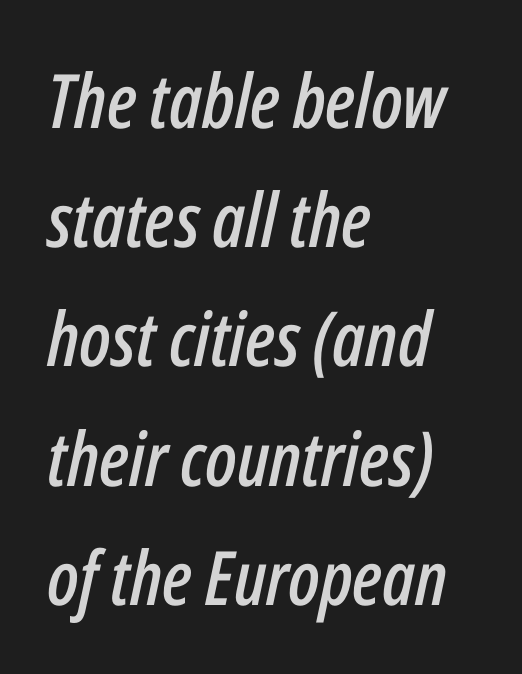
The image shows 75 px condensed type, italic (leaning right); set left-aligned, normal line spacing (1.59x), normal letter spacing, not underlined; low stroke contrast and a medium x-height.
